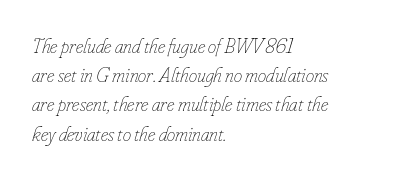
{"italic": "yes", "lean": "right", "slant_degrees": 16, "bold": "no", "underline": "no", "align": "left", "line_spacing": "normal", "line_spacing_ratio": 1.39, "letter_spacing": "normal", "letter_spacing_em": 0.0, "glyph_px": 21}
